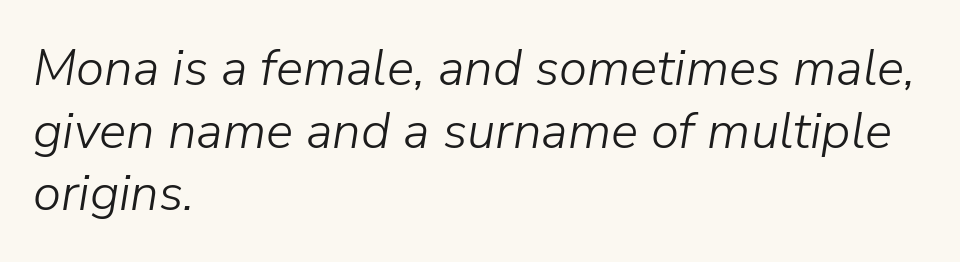
{"italic": "yes", "lean": "right", "slant_degrees": 9, "bold": "no", "weight": "light", "width": "normal", "stroke_contrast": "low", "x_height": "medium", "monospaced": "no", "underline": "no", "align": "left", "line_spacing_ratio": 1.23, "letter_spacing": "normal", "letter_spacing_em": 0.0, "glyph_px": 51}
